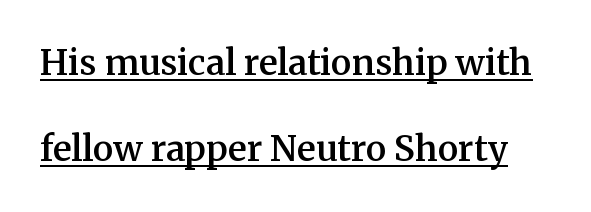
The image shows 35 px semibold serif type, upright; set loose line spacing (2.46x), normal letter spacing, underlined; medium stroke contrast and a medium x-height.
